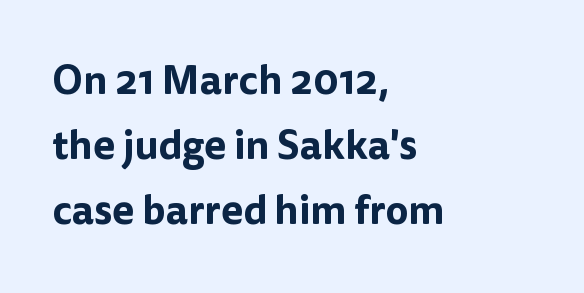
Character widths vary here, with narrow letters taking less room than wide ones. The gap between lines stays unmarked. The space between consecutive lines is moderate. Regarding serifs, this sample does without them. A classic flush-left, rag-right setting is used for this passage.
